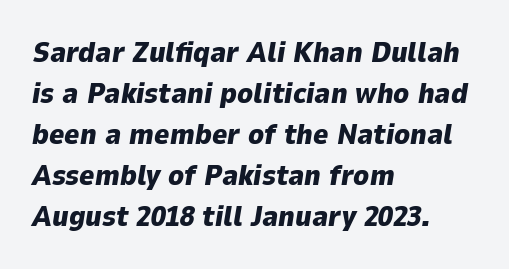
Q: Is the text bold? A: Yes.
Q: Is the text italic (slanted)? A: Yes, it leans right by about 9 degrees.
Q: Is the text underlined? A: No.
Q: How is the paragraph aligned? A: Left-aligned.
Q: Is the spacing between letters normal or unusually wide? A: Normal.
Q: Is the spacing between lines tight, normal or loose? A: Normal.
Q: Width (condensed, normal, or wide)? A: Normal.
Q: Stroke contrast? A: Low.
Q: x-height? A: Medium.
Q: Monospaced? A: No.
